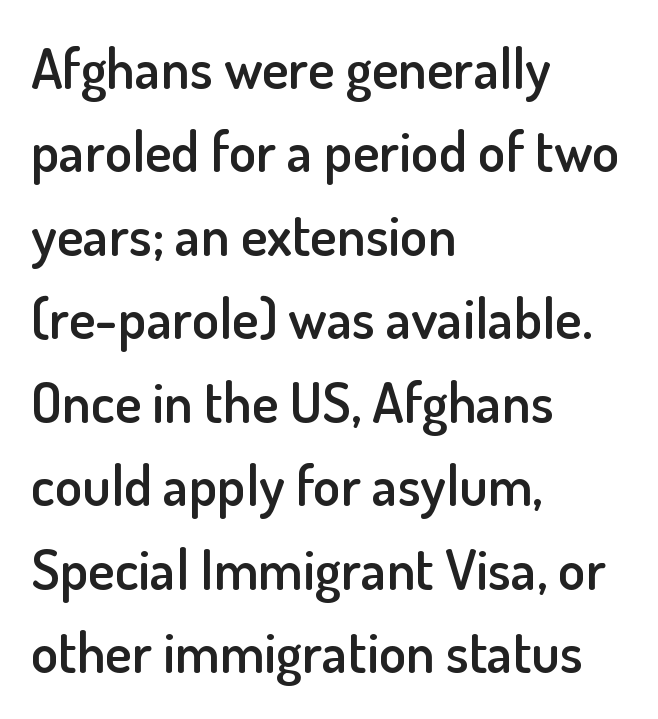
{"serif": "no", "italic": "no", "bold": "semi", "weight": "semibold", "width": "normal", "stroke_contrast": "low", "x_height": "small", "monospaced": "no", "underline": "no", "align": "left", "line_spacing": "normal", "line_spacing_ratio": 1.49, "letter_spacing": "normal", "letter_spacing_em": 0.0, "glyph_px": 56}
